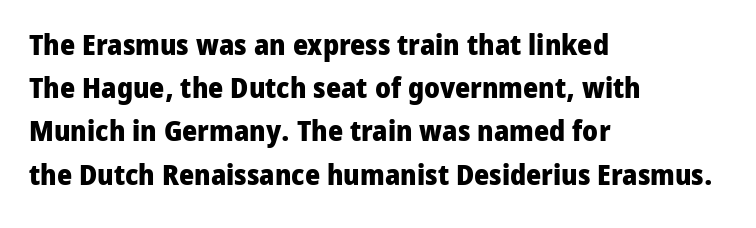
{"serif": "no", "italic": "no", "bold": "yes", "weight": "heavy", "width": "normal", "stroke_contrast": "low", "x_height": "medium", "monospaced": "no", "underline": "no", "align": "left", "line_spacing": "normal", "line_spacing_ratio": 1.49, "letter_spacing": "normal", "letter_spacing_em": 0.0, "glyph_px": 29}
